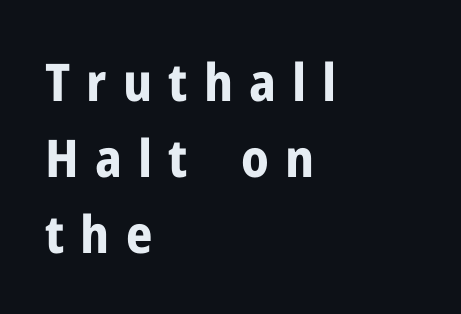
The image shows 52 px bold sans-serif type, upright; set left-aligned, normal line spacing (1.46x), unusually wide letter spacing (+0.31 em), not underlined; low stroke contrast and a medium x-height.
